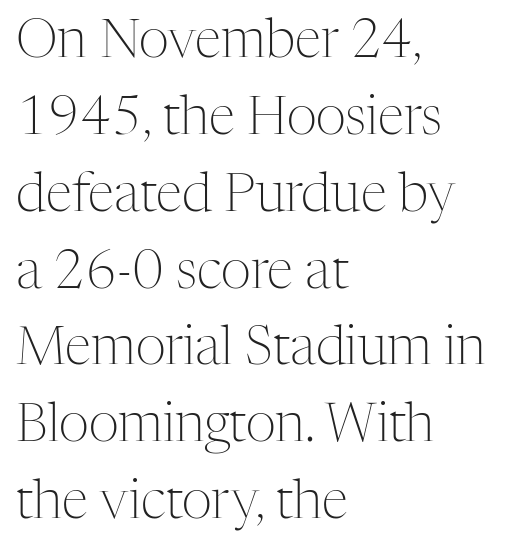
The image shows 53 px light serif type, upright; set left-aligned, normal line spacing (1.45x), normal letter spacing, not underlined; medium stroke contrast and a medium x-height.
